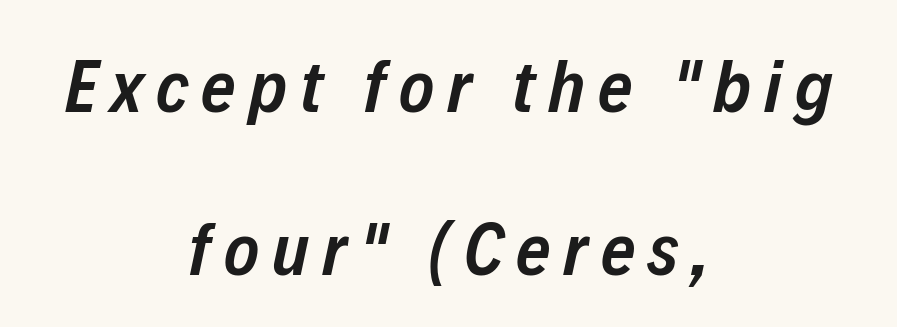
{"italic": "yes", "lean": "right", "slant_degrees": 12, "bold": "semi", "weight": "semibold", "width": "condensed", "stroke_contrast": "low", "x_height": "medium", "monospaced": "no", "underline": "no", "align": "center", "line_spacing": "loose", "line_spacing_ratio": 2.2, "glyph_px": 74}
